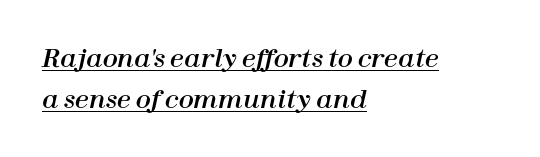
Q: Is the text italic (slanted)? A: Yes, it leans right by about 12 degrees.
Q: Is the text underlined? A: Yes.
Q: How is the paragraph aligned? A: Left-aligned.
Q: Is the spacing between letters normal or unusually wide? A: Normal.
Q: Is the spacing between lines tight, normal or loose? A: Normal.
